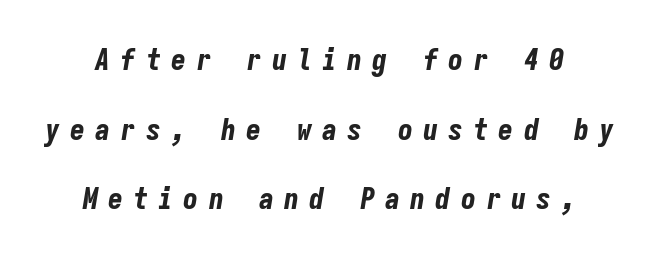
Q: Is the text bold? A: Yes.
Q: Is the text italic (slanted)? A: Yes, it leans right by about 9 degrees.
Q: Is the text underlined? A: No.
Q: Is the spacing between letters normal or unusually wide? A: Unusually wide.
Q: Is the spacing between lines tight, normal or loose? A: Loose.
Q: Width (condensed, normal, or wide)? A: Condensed.
Q: Stroke contrast? A: Low.
Q: x-height? A: Medium.
Q: Monospaced? A: Yes.
